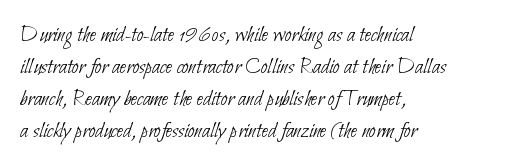
{"bold": "no", "underline": "no", "align": "left", "line_spacing": "normal", "line_spacing_ratio": 1.33, "letter_spacing": "normal", "letter_spacing_em": 0.0, "glyph_px": 24}
